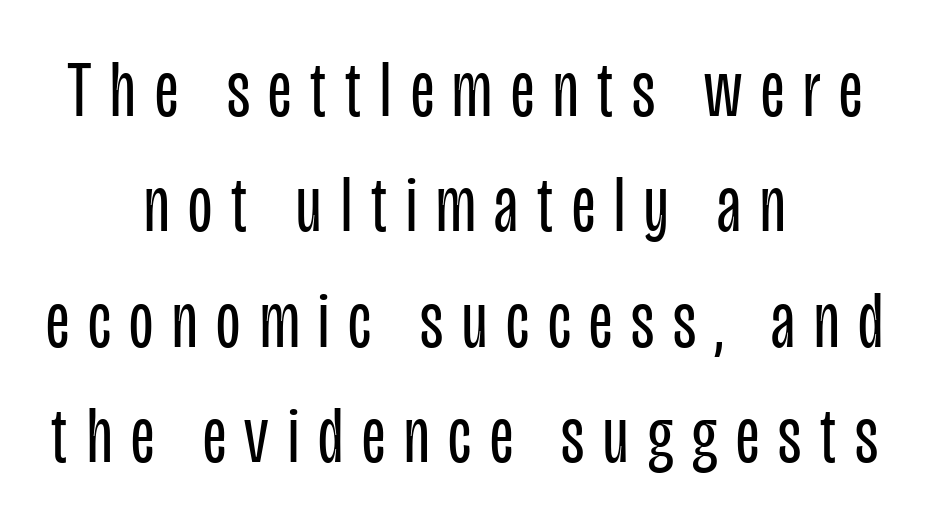
The image shows 79 px regular-weight, condensed sans-serif type, upright; set centered, normal line spacing (1.46x), unusually wide letter spacing (+0.24 em), not underlined; low stroke contrast and a large x-height.
